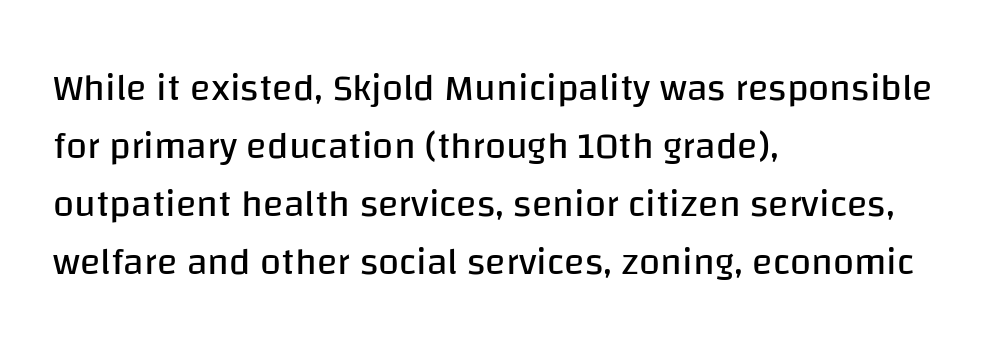
The image shows 38 px regular-weight sans-serif type, upright; set left-aligned, normal line spacing (1.53x), normal letter spacing, not underlined; low stroke contrast and a large x-height.
